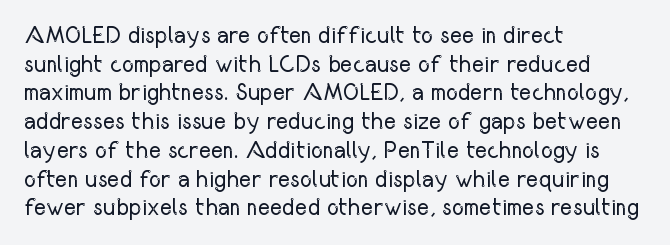
The image shows 23 px text type, upright; set left-aligned, normal line spacing (1.25x), normal letter spacing, not underlined.
